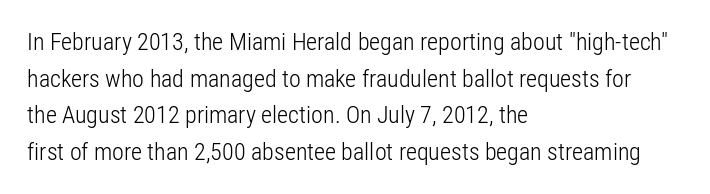
{"italic": "no", "bold": "no", "underline": "no", "align": "left", "line_spacing": "normal", "line_spacing_ratio": 1.53, "letter_spacing": "normal", "letter_spacing_em": 0.0, "glyph_px": 24}
